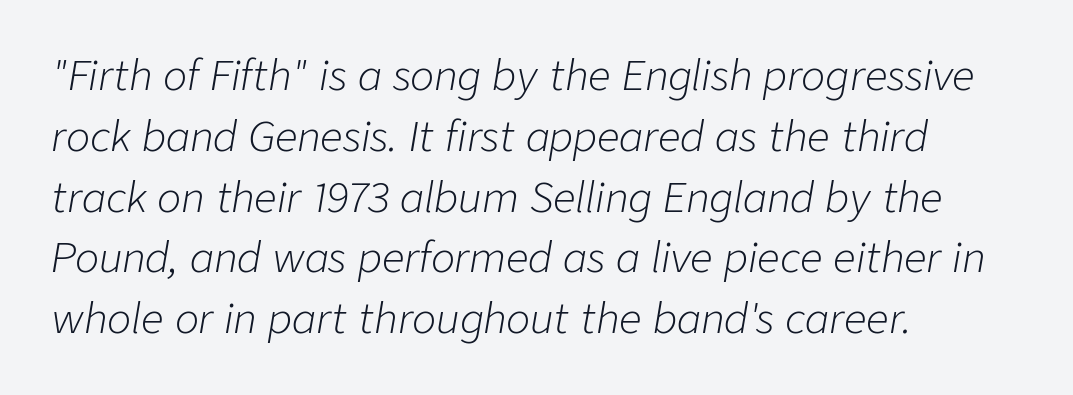
{"italic": "yes", "lean": "right", "slant_degrees": 9, "bold": "no", "weight": "light", "width": "normal", "stroke_contrast": "low", "x_height": "medium", "monospaced": "no", "underline": "no", "align": "left", "line_spacing": "normal", "line_spacing_ratio": 1.52, "letter_spacing": "normal", "letter_spacing_em": 0.0, "glyph_px": 40}
